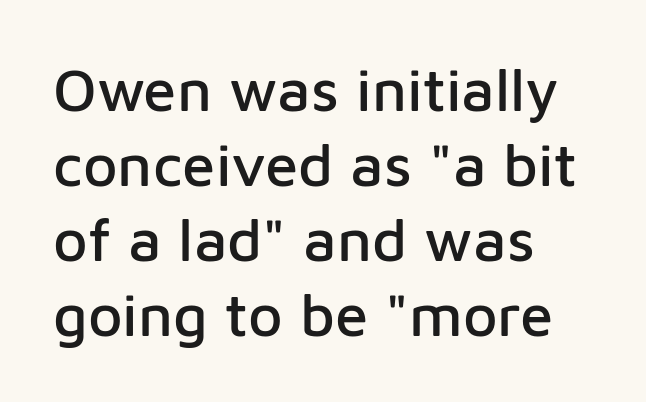
{"serif": "no", "italic": "no", "width": "normal", "stroke_contrast": "low", "x_height": "medium", "monospaced": "no", "underline": "no", "align": "left", "line_spacing": "normal", "line_spacing_ratio": 1.25, "letter_spacing": "normal", "letter_spacing_em": 0.0, "glyph_px": 60}
